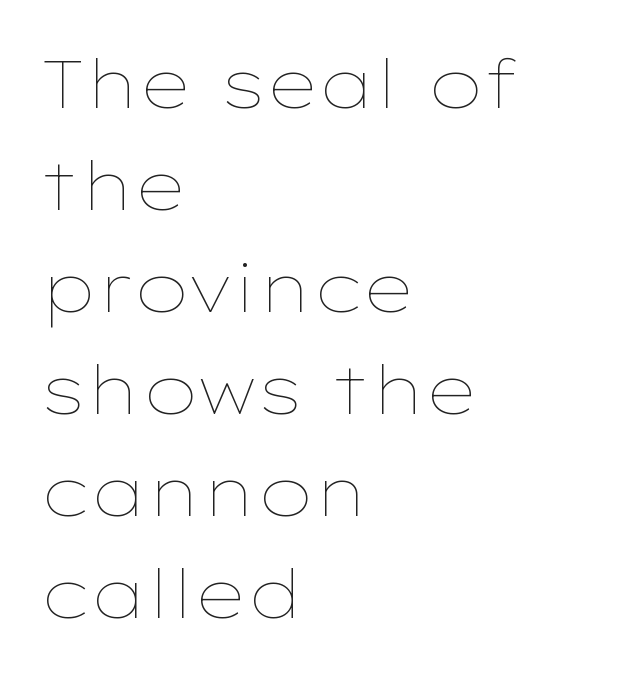
Q: Is the text bold? A: No.
Q: Is the text italic (slanted)? A: No, it is upright.
Q: Is the text underlined? A: No.
Q: How is the paragraph aligned? A: Left-aligned.
Q: Is the spacing between letters normal or unusually wide? A: Normal.
Q: Is the spacing between lines tight, normal or loose? A: Normal.
Q: Width (condensed, normal, or wide)? A: Wide.
Q: Stroke contrast? A: Low.
Q: x-height? A: Medium.
Q: Monospaced? A: No.
